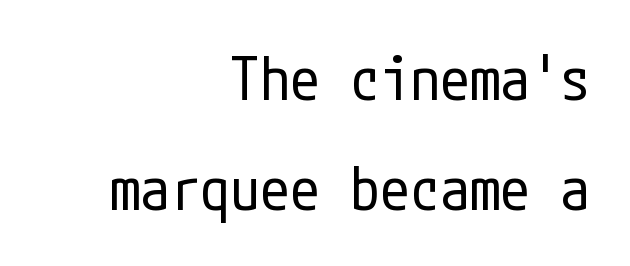
The space beneath each line is pristine and unruled. This sample uses an upright cut, with every glyph sitting square on the baseline. Compared with a flush-left layout, this one pins lines to the opposite, right side. No extra tracking has been applied to these lines. No heavy texture on the line: the type isn't bold. Nope, no serifs anywhere on these letters.
